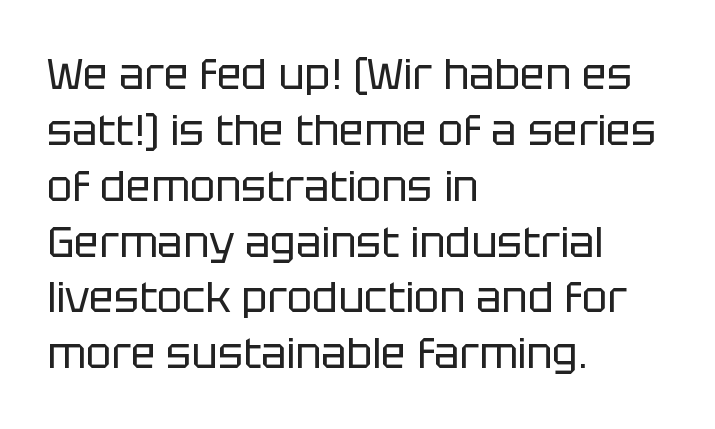
{"serif": "no", "italic": "no", "bold": "no", "weight": "regular", "width": "normal", "stroke_contrast": "low", "x_height": "large", "monospaced": "no", "underline": "no", "align": "left", "line_spacing": "normal", "line_spacing_ratio": 1.33, "letter_spacing": "normal", "letter_spacing_em": 0.0, "glyph_px": 42}
